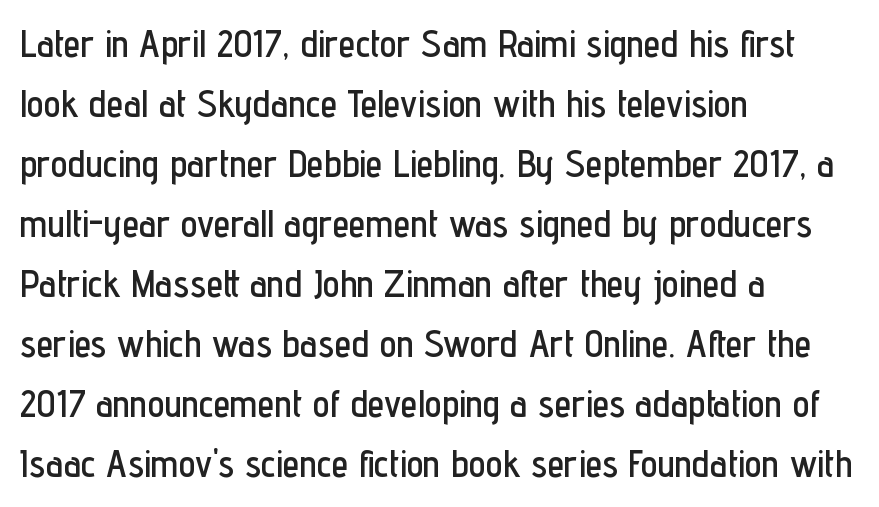
The image shows 38 px condensed sans-serif type, upright; set left-aligned, normal line spacing (1.58x), normal letter spacing, not underlined; low stroke contrast and a medium x-height.
